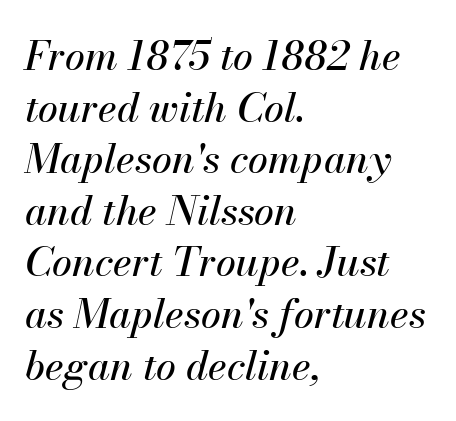
The image shows 40 px text type, italic (leaning right); set left-aligned, normal line spacing (1.29x), normal letter spacing, not underlined; medium stroke contrast and a small x-height.
